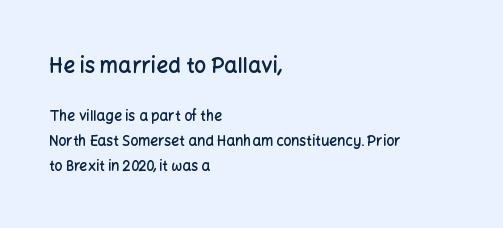
Q: Is the text bold? A: Semi-bold.
Q: Is the text italic (slanted)? A: No, it is upright.
Q: Is the text underlined? A: No.
Q: How is the paragraph aligned? A: Left-aligned.
Q: Is the spacing between letters normal or unusually wide? A: Normal.
Q: Which block of text is set in a larger size, the first (top) or the second (bottom)? A: The first (top) one.
